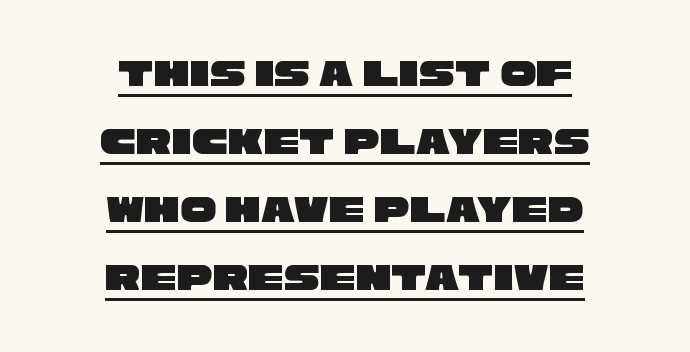
The leading is moderate, giving the passage an even texture. Letterform terminals end flat and unadorned throughout the passage. A typesetter would call this zero additional tracking. The lettering is marked with a stroke running underneath it. Looks like regular typesetting: each glyph gets only the width it needs. Reading down the block, each line starts at a different indent, mirrored at its end.
